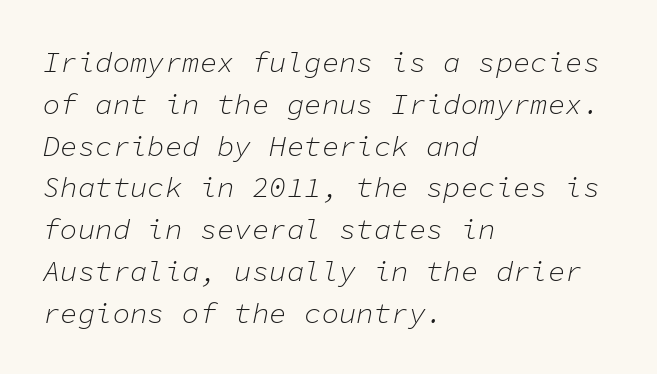
Has an underline been added? It has not. The letters are slanted; this is an italic face. This reads as an unemphasized weight, regular at the heaviest. Where is the straight margin? On the left. Think of a typewriter: that constant character pitch is what you see here.
